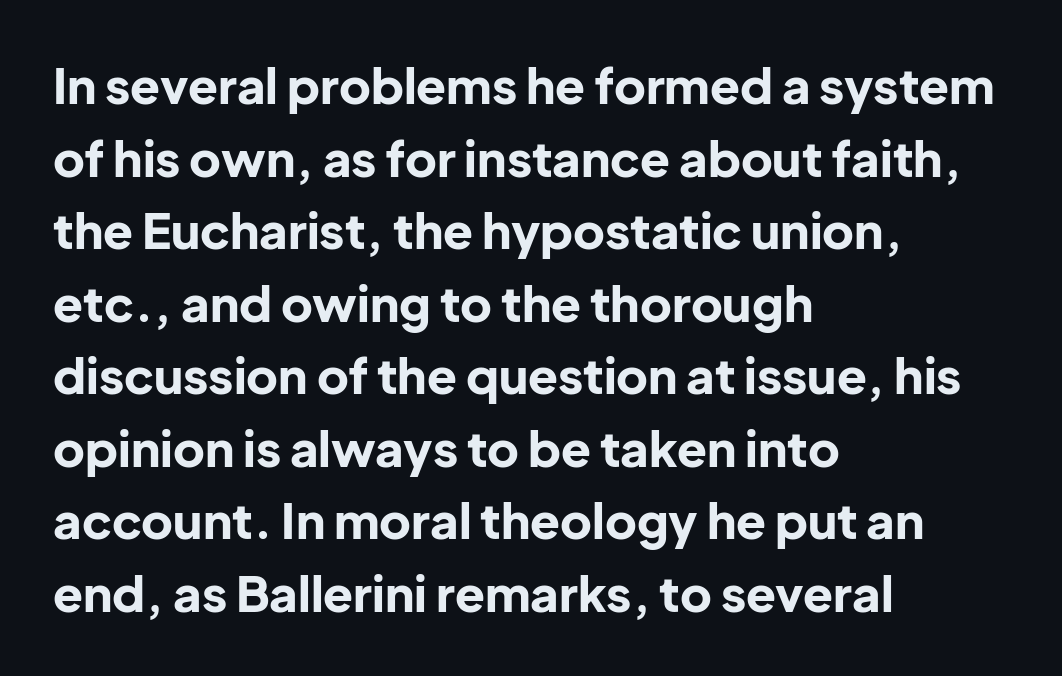
The image shows 49 px bold sans-serif type, upright; set left-aligned, normal line spacing (1.48x), normal letter spacing, not underlined; low stroke contrast and a medium x-height.
